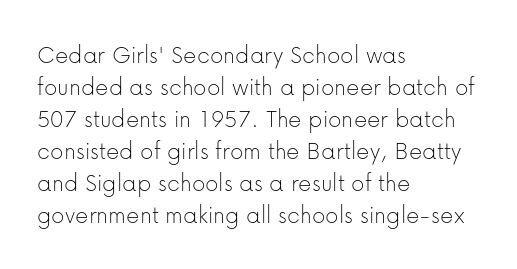
{"italic": "no", "bold": "no", "underline": "no", "align": "left", "line_spacing_ratio": 1.23, "letter_spacing": "normal", "letter_spacing_em": 0.0, "glyph_px": 26}
